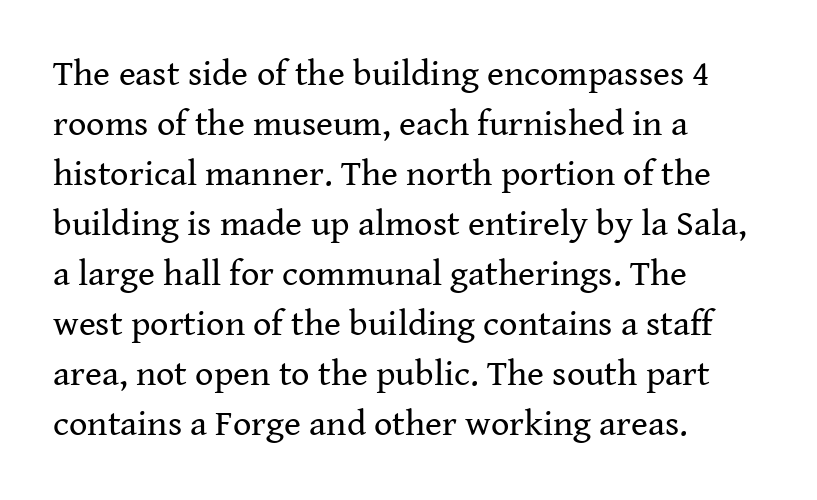
{"serif": "yes", "italic": "no", "bold": "no", "weight": "regular", "width": "normal", "stroke_contrast": "medium", "x_height": "medium", "monospaced": "no", "underline": "no", "align": "left", "line_spacing": "normal", "line_spacing_ratio": 1.39, "letter_spacing": "normal", "letter_spacing_em": 0.0, "glyph_px": 36}
